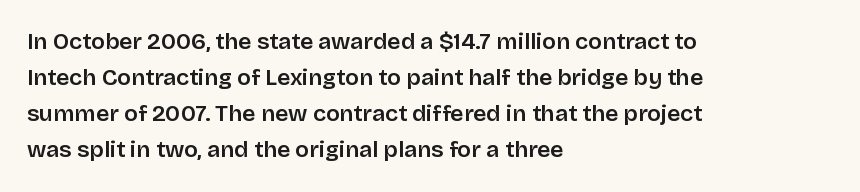
Q: Is the text italic (slanted)? A: No, it is upright.
Q: Is the text underlined? A: No.
Q: How is the paragraph aligned? A: Left-aligned.
Q: Is the spacing between letters normal or unusually wide? A: Normal.
Q: Is the spacing between lines tight, normal or loose? A: Normal.
